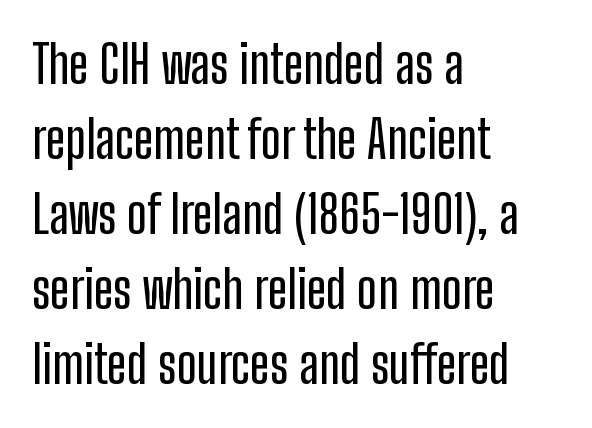
The image shows 52 px condensed sans-serif type, upright; set left-aligned, normal line spacing (1.44x), normal letter spacing, not underlined; low stroke contrast and a medium x-height.
